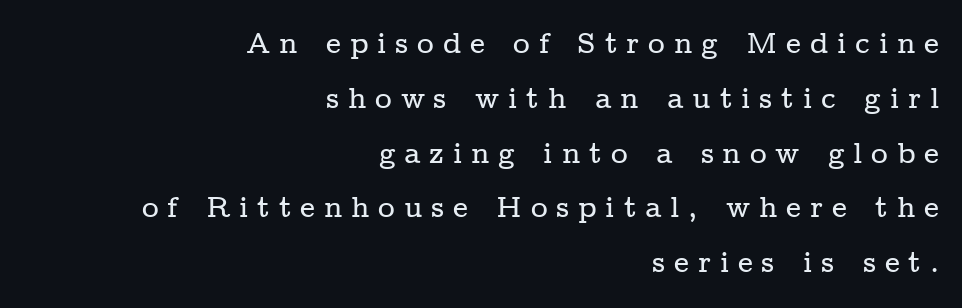
Q: Is the text italic (slanted)? A: No, it is upright.
Q: Is the typeface a serif or a sans-serif typeface? A: Serif.
Q: Is the text underlined? A: No.
Q: How is the paragraph aligned? A: Right-aligned.
Q: Is the spacing between letters normal or unusually wide? A: Unusually wide.
Q: Width (condensed, normal, or wide)? A: Wide.
Q: Stroke contrast? A: Low.
Q: x-height? A: Medium.
Q: Monospaced? A: No.
